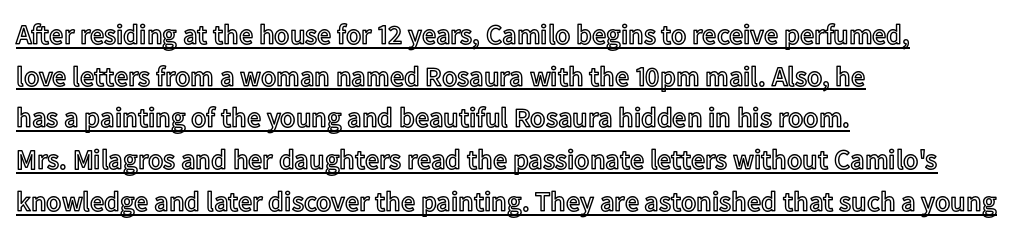
The image shows 28 px text type, upright; set left-aligned, normal line spacing (1.49x), normal letter spacing, underlined; a medium x-height.
